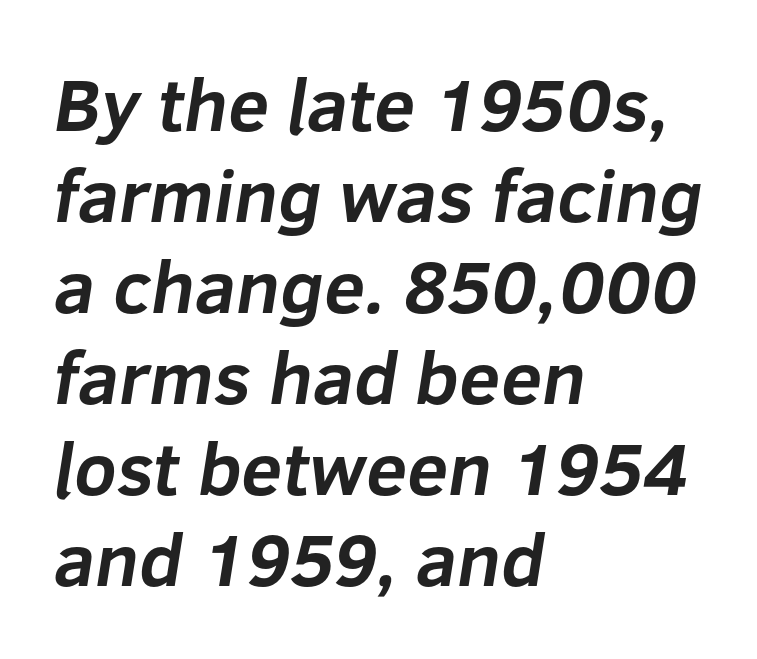
{"serif": "no", "bold": "yes", "weight": "bold", "width": "normal", "stroke_contrast": "low", "x_height": "medium", "monospaced": "no", "underline": "no", "align": "left", "line_spacing_ratio": 1.23, "letter_spacing": "normal", "letter_spacing_em": 0.0, "glyph_px": 74}
